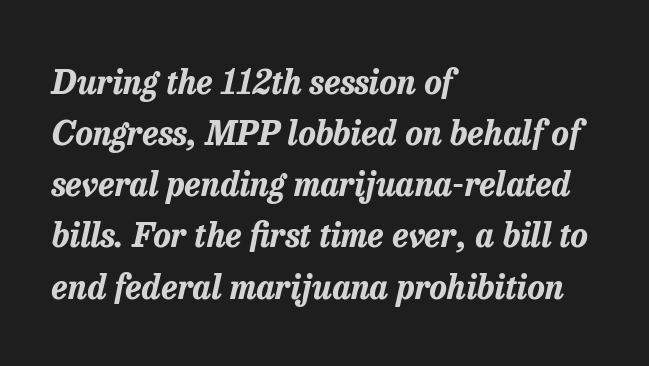
The image shows 33 px bold type, italic (leaning right); set left-aligned, normal line spacing (1.55x), normal letter spacing, not underlined; low stroke contrast and a medium x-height.
